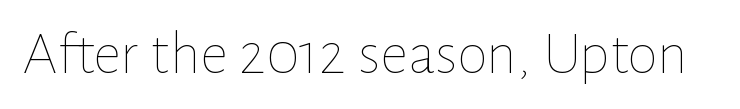
When letters stand straight like this, we call the style roman or upright. A typesetter would call this proportional, since set widths differ per character. There is no visible air inserted between adjacent glyphs. Only glyphs here, with clear space below each row.
